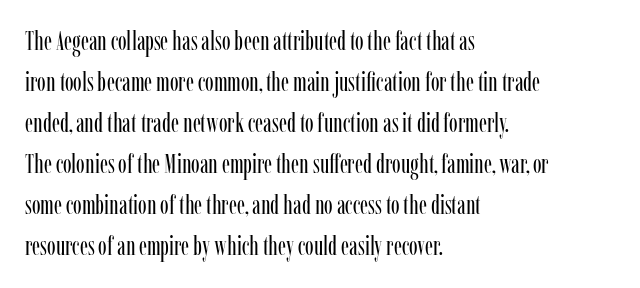
Q: Is the text bold? A: No.
Q: Is the text italic (slanted)? A: No, it is upright.
Q: Is the text underlined? A: No.
Q: How is the paragraph aligned? A: Left-aligned.
Q: Is the spacing between letters normal or unusually wide? A: Normal.
Q: Is the spacing between lines tight, normal or loose? A: Normal.
